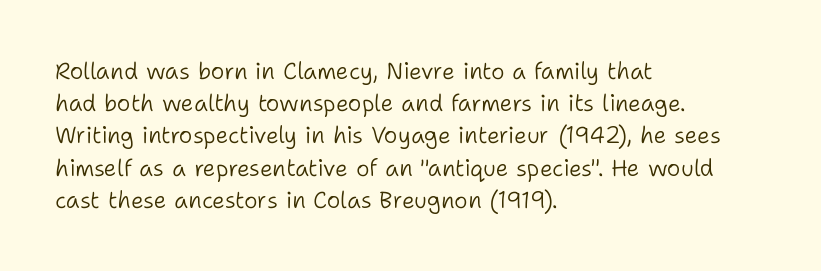
The image shows 23 px text type, upright; set left-aligned, normal line spacing (1.4x), normal letter spacing, not underlined.
